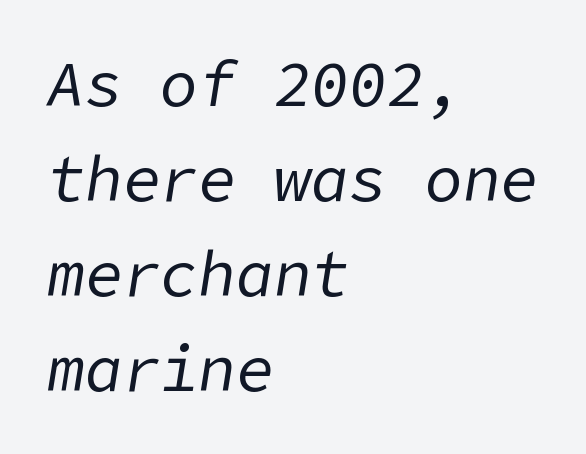
Q: Is the text bold? A: No.
Q: Is the text italic (slanted)? A: Yes, it leans right by about 9 degrees.
Q: Is the text underlined? A: No.
Q: How is the paragraph aligned? A: Left-aligned.
Q: Is the spacing between letters normal or unusually wide? A: Normal.
Q: Is the spacing between lines tight, normal or loose? A: Normal.
Q: Width (condensed, normal, or wide)? A: Normal.
Q: Stroke contrast? A: Low.
Q: x-height? A: Medium.
